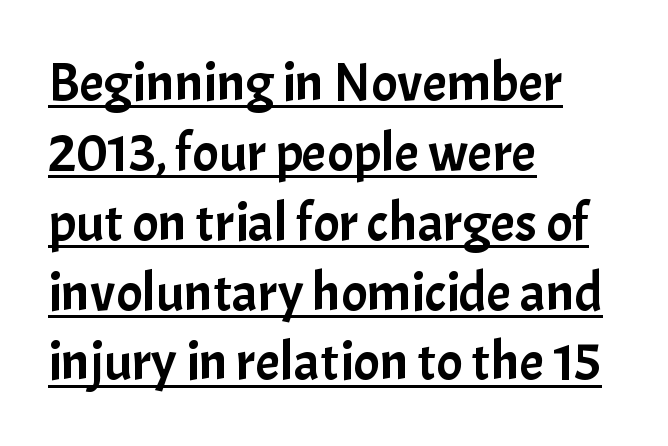
Q: Is the text italic (slanted)? A: No, it is upright.
Q: Is the typeface a serif or a sans-serif typeface? A: Sans-serif.
Q: Is the text underlined? A: Yes.
Q: How is the paragraph aligned? A: Left-aligned.
Q: Is the spacing between letters normal or unusually wide? A: Normal.
Q: Is the spacing between lines tight, normal or loose? A: Normal.
Q: Width (condensed, normal, or wide)? A: Normal.
Q: Stroke contrast? A: Low.
Q: x-height? A: Medium.
Q: Monospaced? A: No.
